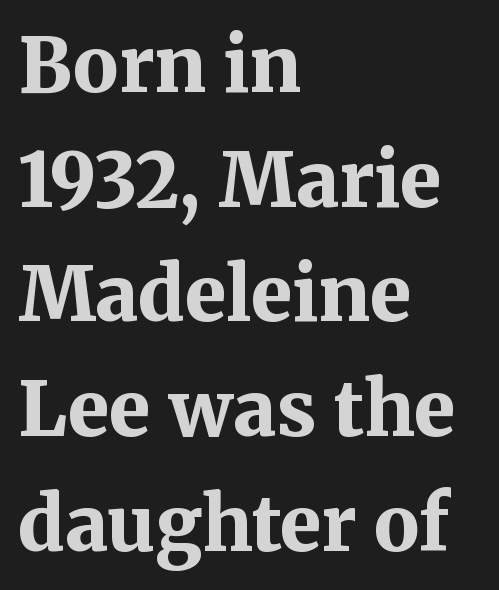
Q: Is the text bold? A: Yes.
Q: Is the text italic (slanted)? A: No, it is upright.
Q: Is the typeface a serif or a sans-serif typeface? A: Serif.
Q: Is the text underlined? A: No.
Q: How is the paragraph aligned? A: Left-aligned.
Q: Is the spacing between letters normal or unusually wide? A: Normal.
Q: Is the spacing between lines tight, normal or loose? A: Normal.
Q: Width (condensed, normal, or wide)? A: Normal.
Q: Stroke contrast? A: Medium.
Q: x-height? A: Medium.
Q: Monospaced? A: No.
